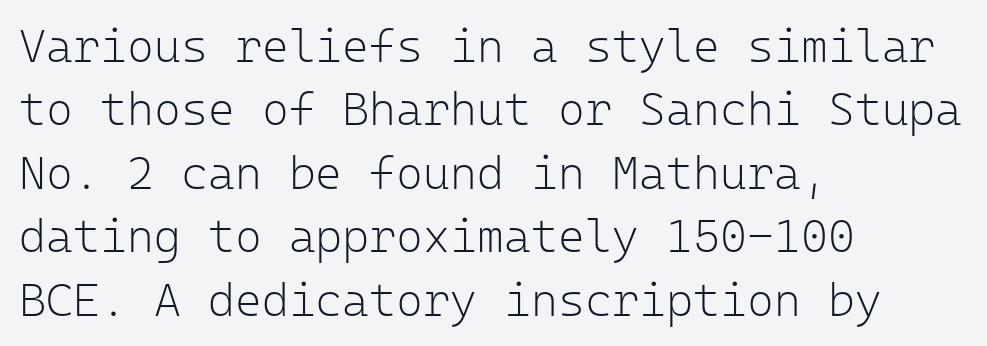
The image shows 46 px light sans-serif type, upright, monospaced; set left-aligned, normal line spacing (1.38x), normal letter spacing, not underlined; low stroke contrast and a medium x-height.
